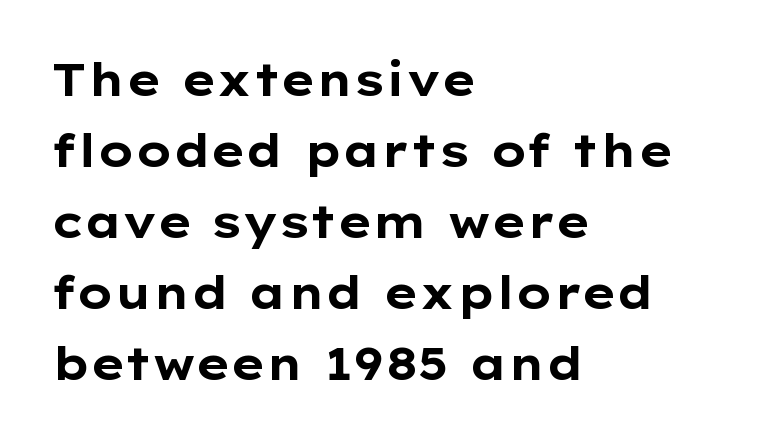
The image shows 45 px bold, wide sans-serif type, upright; set left-aligned, normal line spacing (1.58x), normal letter spacing, not underlined; low stroke contrast and a medium x-height.
